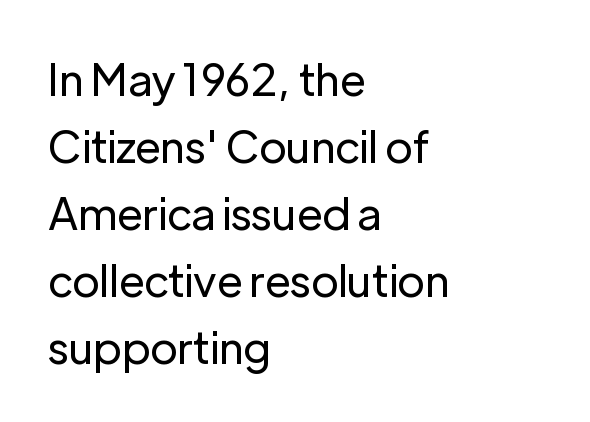
Q: Is the text bold? A: No.
Q: Is the text italic (slanted)? A: No, it is upright.
Q: Is the typeface a serif or a sans-serif typeface? A: Sans-serif.
Q: Is the text underlined? A: No.
Q: How is the paragraph aligned? A: Left-aligned.
Q: Is the spacing between letters normal or unusually wide? A: Normal.
Q: Is the spacing between lines tight, normal or loose? A: Normal.
Q: Width (condensed, normal, or wide)? A: Normal.
Q: Stroke contrast? A: Low.
Q: x-height? A: Medium.
Q: Monospaced? A: No.
